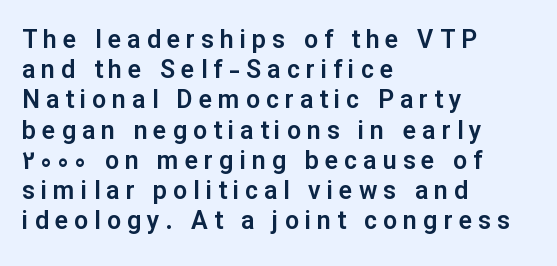
Left-aligned paragraph, ragged on the right. Italic? Not at all — the glyphs are vertical. Compared with typical body copy, the letter spacing here is much looser. The strip under each line holds only bare page.
